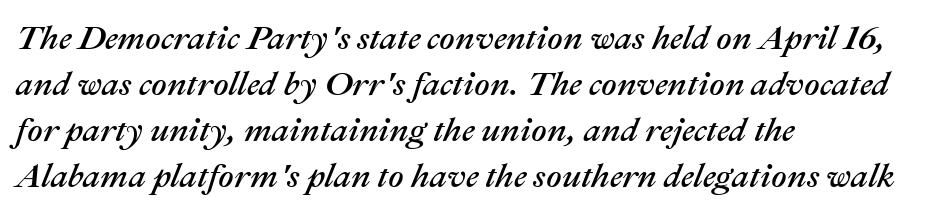
Q: Is the text italic (slanted)? A: Yes, it leans right by about 22 degrees.
Q: Is the text underlined? A: No.
Q: How is the paragraph aligned? A: Left-aligned.
Q: Is the spacing between letters normal or unusually wide? A: Normal.
Q: Is the spacing between lines tight, normal or loose? A: Normal.
Q: Width (condensed, normal, or wide)? A: Normal.
Q: Stroke contrast? A: Medium.
Q: x-height? A: Medium.
Q: Monospaced? A: No.
